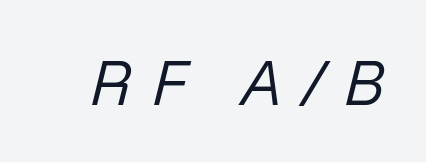
Anything drawn beneath the words? Only blank space. The tracking reads as deliberately expanded to a designer's eye. You could not count columns in this text — the font is proportionally spaced. If you drew a line through each stem, it would be angled. Ink coverage per letter is moderate at most.
